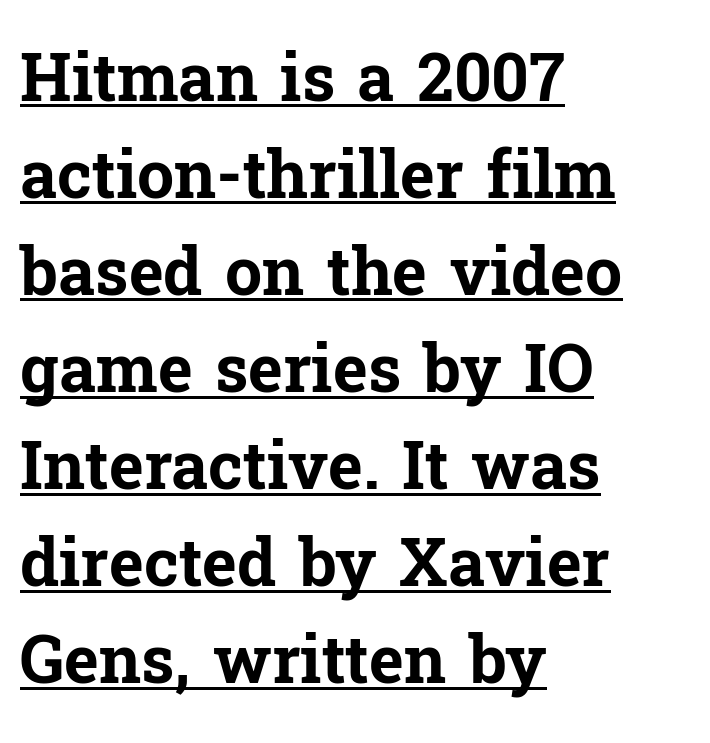
{"serif": "yes", "italic": "no", "bold": "yes", "weight": "bold", "width": "normal", "stroke_contrast": "low", "x_height": "medium", "monospaced": "no", "underline": "yes", "align": "left", "line_spacing": "normal", "line_spacing_ratio": 1.47, "letter_spacing": "normal", "letter_spacing_em": 0.0, "glyph_px": 66}
